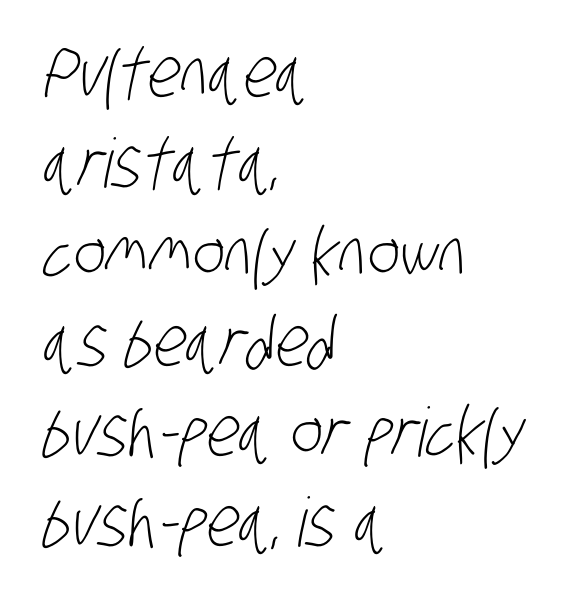
The paragraph has a hard left edge and a soft right edge. Spacing between characters is what you'd get straight out of the box. The block of text has a typical density, with ordinary space between rows. The weight tops out at a normal text grade. Words float on clear page, feet unadorned.
